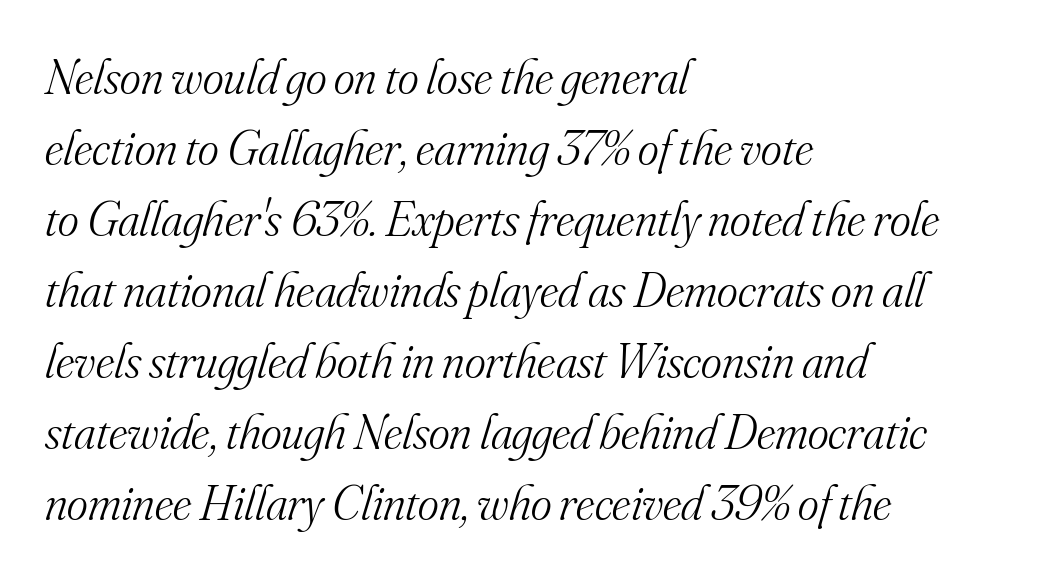
Q: Is the text bold? A: No.
Q: Is the text italic (slanted)? A: Yes, it leans right by about 16 degrees.
Q: Is the typeface a serif or a sans-serif typeface? A: Serif.
Q: Is the text underlined? A: No.
Q: How is the paragraph aligned? A: Left-aligned.
Q: Is the spacing between letters normal or unusually wide? A: Normal.
Q: Is the spacing between lines tight, normal or loose? A: Normal.
Q: Width (condensed, normal, or wide)? A: Normal.
Q: Stroke contrast? A: Medium.
Q: x-height? A: Small.
Q: Monospaced? A: No.
